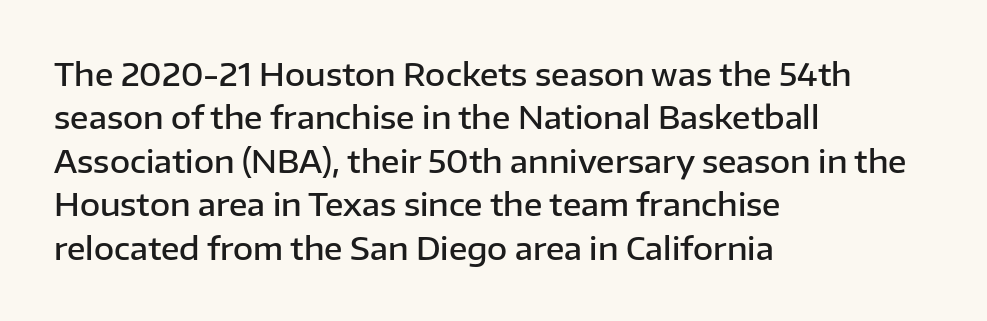
{"serif": "no", "italic": "no", "bold": "semi", "weight": "semibold", "width": "normal", "stroke_contrast": "low", "x_height": "medium", "monospaced": "no", "underline": "no", "align": "left", "line_spacing": "normal", "line_spacing_ratio": 1.4, "letter_spacing": "normal", "letter_spacing_em": 0.0, "glyph_px": 31}
